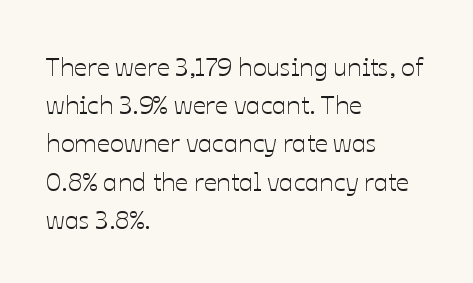
Q: Is the text italic (slanted)? A: No, it is upright.
Q: Is the text underlined? A: No.
Q: How is the paragraph aligned? A: Left-aligned.
Q: Is the spacing between letters normal or unusually wide? A: Normal.
Q: Is the spacing between lines tight, normal or loose? A: Normal.
